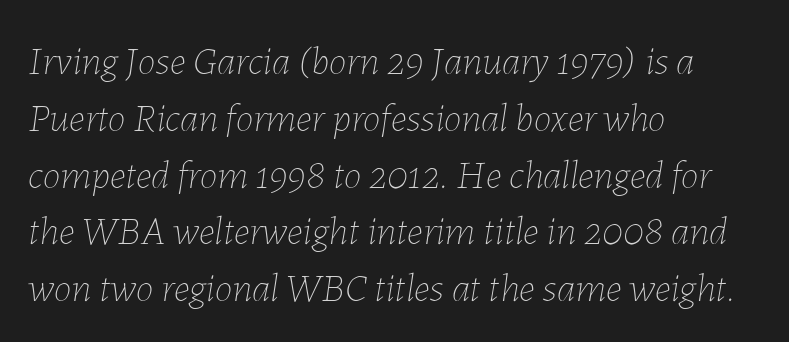
{"italic": "yes", "lean": "right", "slant_degrees": 7, "bold": "no", "weight": "thin", "width": "normal", "stroke_contrast": "low", "x_height": "medium", "monospaced": "no", "underline": "no", "align": "left", "line_spacing": "normal", "line_spacing_ratio": 1.42, "letter_spacing": "normal", "letter_spacing_em": 0.0, "glyph_px": 40}
